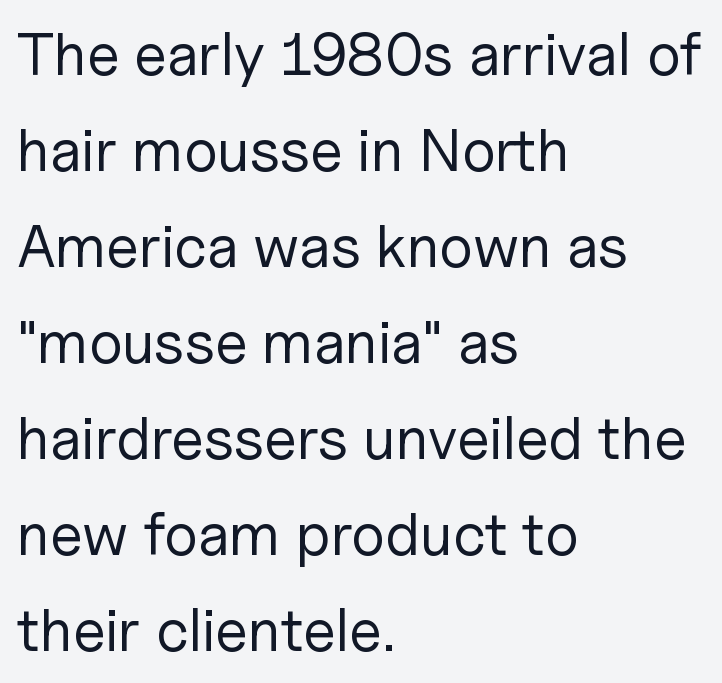
{"serif": "no", "italic": "no", "bold": "no", "weight": "regular", "width": "normal", "stroke_contrast": "low", "x_height": "medium", "monospaced": "no", "underline": "no", "align": "left", "line_spacing": "normal", "line_spacing_ratio": 1.6, "letter_spacing": "normal", "letter_spacing_em": 0.0, "glyph_px": 60}
